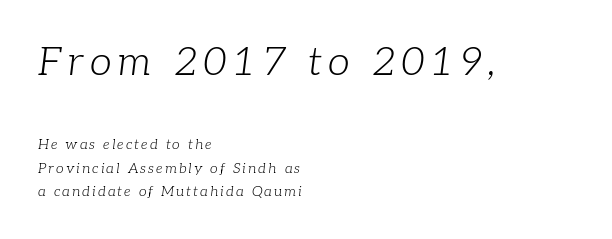
{"serif": "yes", "italic": "yes", "lean": "right", "slant_degrees": 7, "bold": "no", "weight": "light", "width": "normal", "stroke_contrast": "low", "x_height": "medium", "monospaced": "no", "underline": "no", "align": "left", "line_spacing": "normal", "line_spacing_ratio": 1.66, "larger_block": "first", "size_ratio": 2.86, "glyph_px": 40}
